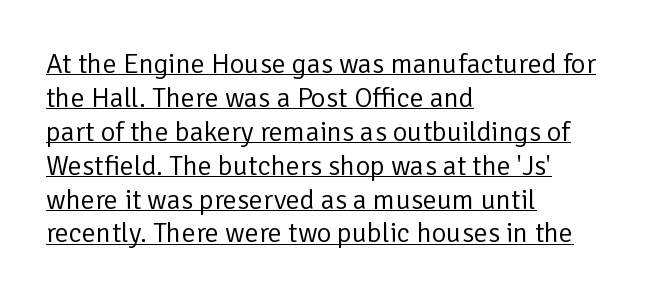
The image shows 28 px regular-weight sans-serif type, upright; set left-aligned, line spacing 1.21x, normal letter spacing, underlined; low stroke contrast and a medium x-height.
